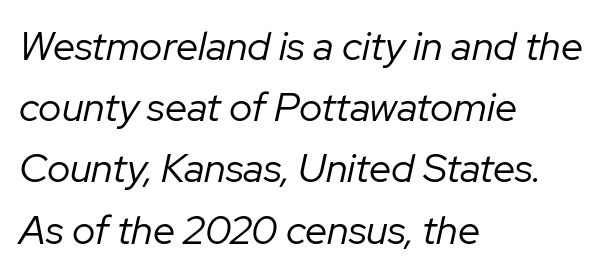
Q: Is the text bold? A: No.
Q: Is the text italic (slanted)? A: Yes, it leans right by about 12 degrees.
Q: Is the text underlined? A: No.
Q: How is the paragraph aligned? A: Left-aligned.
Q: Is the spacing between letters normal or unusually wide? A: Normal.
Q: Is the spacing between lines tight, normal or loose? A: Normal.
Q: Width (condensed, normal, or wide)? A: Normal.
Q: Stroke contrast? A: Low.
Q: x-height? A: Medium.
Q: Monospaced? A: No.
